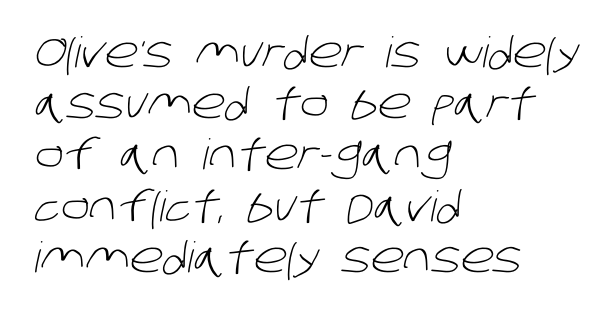
Q: Is the text bold? A: No.
Q: Is the typeface a serif or a sans-serif typeface? A: Sans-serif.
Q: Is the text underlined? A: No.
Q: How is the paragraph aligned? A: Left-aligned.
Q: Is the spacing between letters normal or unusually wide? A: Normal.
Q: Width (condensed, normal, or wide)? A: Normal.
Q: Stroke contrast? A: Low.
Q: x-height? A: Large.
Q: Monospaced? A: No.
